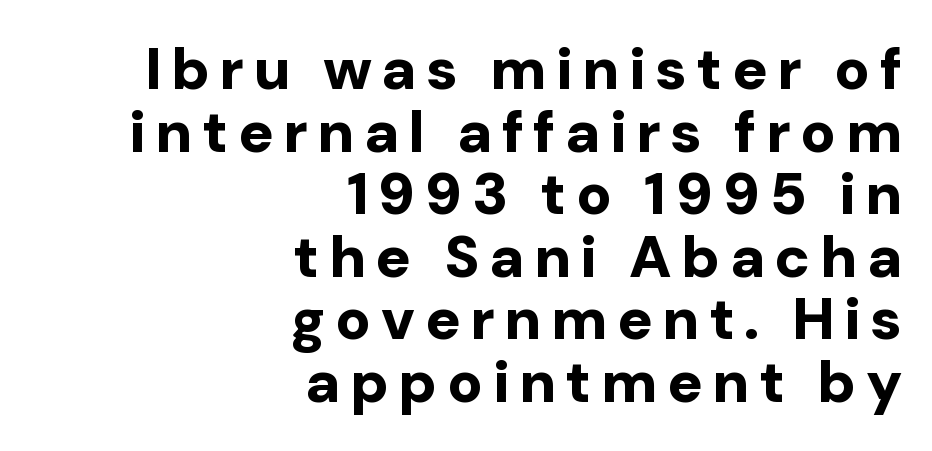
The image shows 59 px bold sans-serif type, upright; set right-aligned, tight line spacing (1.06x), not underlined; low stroke contrast and a medium x-height.
